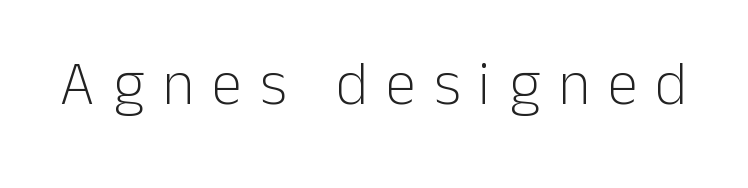
Q: Is the text bold? A: No.
Q: Is the text italic (slanted)? A: No, it is upright.
Q: Is the typeface a serif or a sans-serif typeface? A: Sans-serif.
Q: Is the text underlined? A: No.
Q: Is the spacing between letters normal or unusually wide? A: Unusually wide.
Q: Width (condensed, normal, or wide)? A: Normal.
Q: Stroke contrast? A: Low.
Q: x-height? A: Medium.
Q: Monospaced? A: No.
